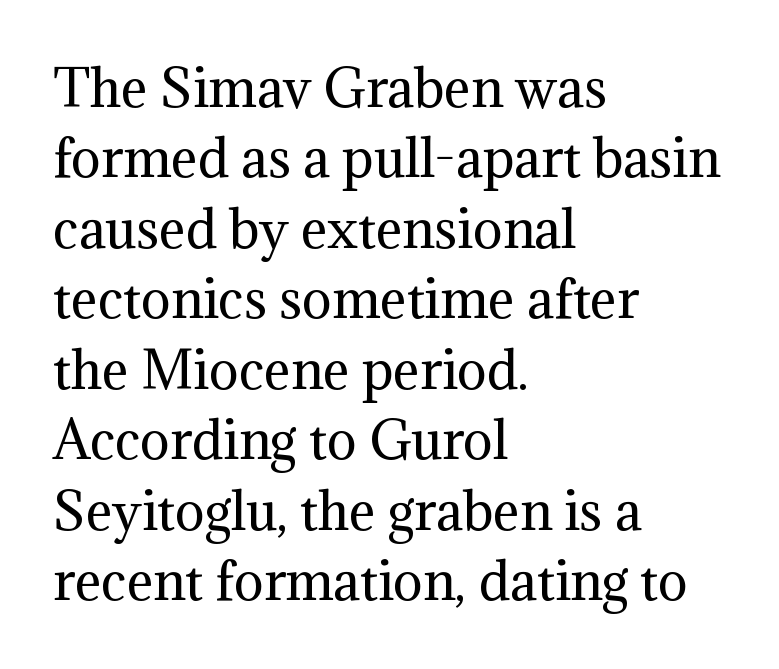
Regular leading. Examine the stroke ends and you'll spot serifs. Varying glyph widths throughout — classic text-font behaviour. Clear beneath every line of the passage. Each word holds together tightly as a unit, with standard inter-letter gaps.
